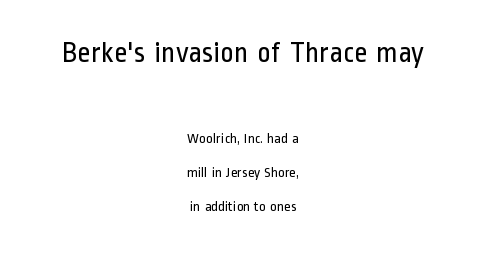
{"serif": "no", "italic": "no", "bold": "no", "weight": "regular", "width": "condensed", "stroke_contrast": "low", "x_height": "medium", "monospaced": "no", "underline": "no", "align": "center", "line_spacing": "loose", "line_spacing_ratio": 2.44, "letter_spacing": "normal", "letter_spacing_em": 0.0, "larger_block": "first", "size_ratio": 2.07, "glyph_px": 29}
